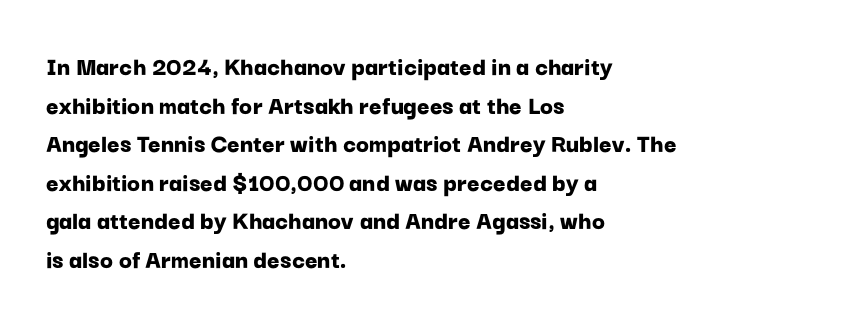
The image shows 27 px bold type, upright; set left-aligned, normal line spacing (1.43x), normal letter spacing, not underlined.
